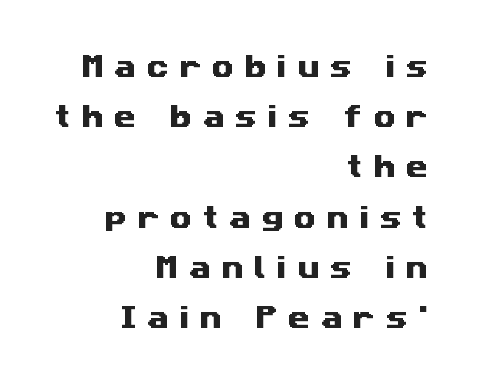
The image shows 25 px text type; set right-aligned, loose line spacing (2.01x), unusually wide letter spacing (+0.43 em), not underlined.
